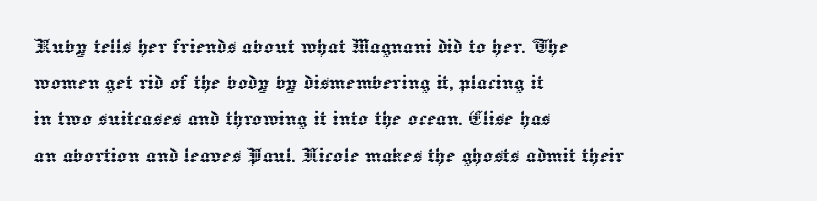
This sample keeps an unexceptional amount of space between lines. Characters follow at the spacing the type designer built in. Leftover space on each line is placed entirely after the last word. Nobody drew a line under any word here. The font's upright variant was chosen for this text.
